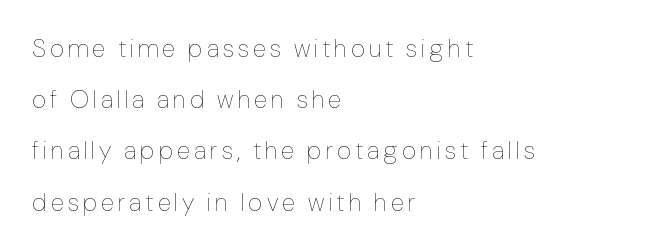
The image shows 25 px text type, upright; set left-aligned, loose line spacing (2.05x), not underlined.
